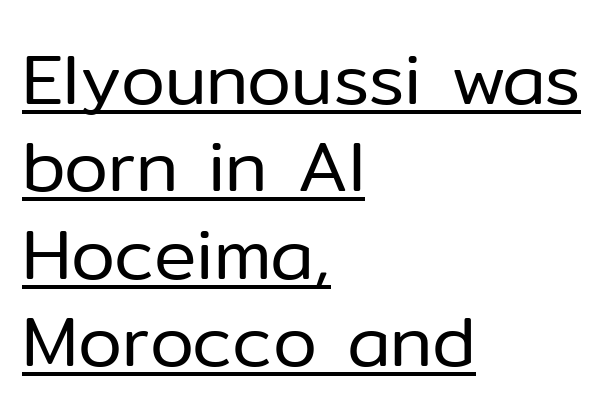
{"serif": "no", "italic": "no", "bold": "no", "weight": "regular", "width": "normal", "stroke_contrast": "low", "x_height": "medium", "monospaced": "no", "underline": "yes", "align": "left", "line_spacing_ratio": 1.23, "letter_spacing": "normal", "letter_spacing_em": 0.0, "glyph_px": 71}
